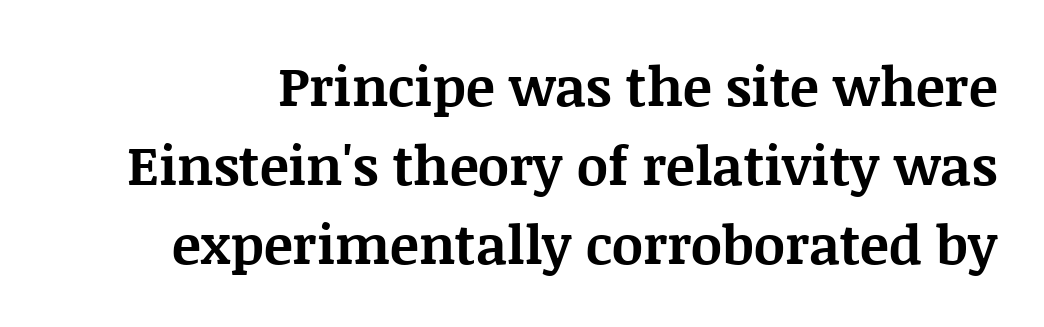
{"serif": "yes", "italic": "no", "bold": "yes", "weight": "bold", "width": "normal", "stroke_contrast": "medium", "x_height": "large", "monospaced": "no", "underline": "no", "line_spacing": "normal", "line_spacing_ratio": 1.46, "letter_spacing": "normal", "letter_spacing_em": 0.0, "glyph_px": 54}
